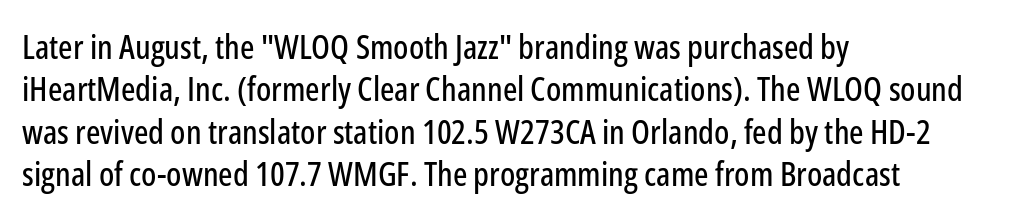
The typeface chosen for these lines omits serifs. What stands out about the letter spacing? Nothing — it is the standard amount. No italicization has been applied; the sample stays upright. Typeset ragged right — the left edge is the straight one. Each letter keeps its own natural width here, so spacing adapts to shape.
